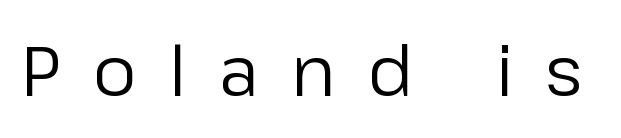
Unbolded letterforms with no extra heft. A typesetter would call this heavily tracked-out type. Has an underline been added? It has not. Is this a sans? Yes — the strokes have no serifs. A typesetter would mark this as roman, not italic.
